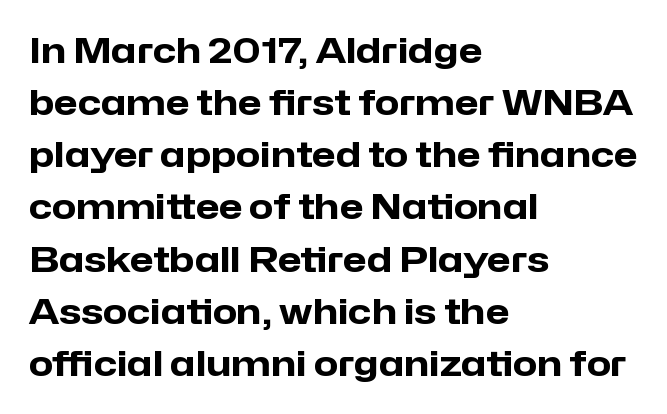
{"serif": "no", "italic": "no", "bold": "yes", "weight": "heavy", "width": "normal", "stroke_contrast": "low", "x_height": "medium", "monospaced": "no", "underline": "no", "align": "left", "line_spacing": "normal", "line_spacing_ratio": 1.49, "letter_spacing": "normal", "letter_spacing_em": 0.0, "glyph_px": 35}
